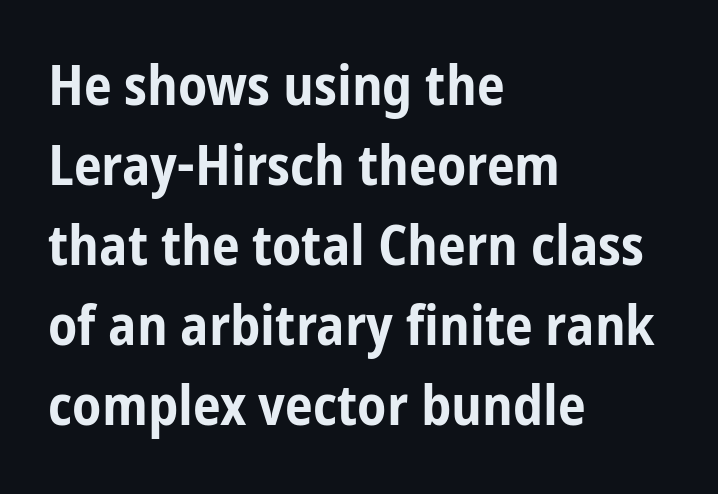
This sample keeps an unexceptional amount of space between lines. Every row of glyphs begins at an identical x-position on the left. Characters remain perfectly vertical along every line. Character widths vary here, with narrow letters taking less room than wide ones.
